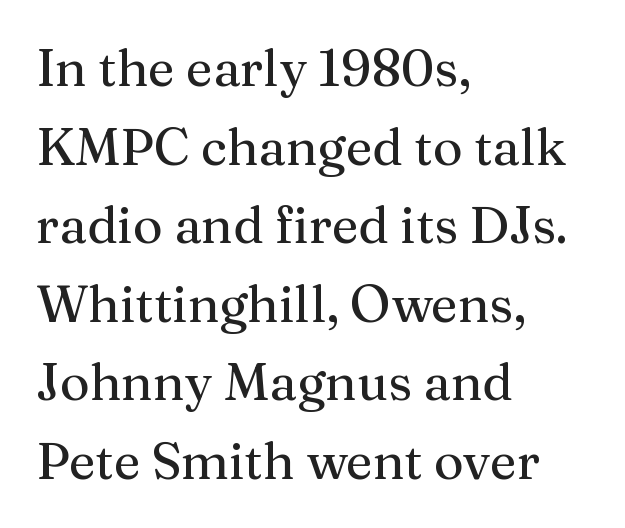
The image shows 51 px serif type, upright; set left-aligned, normal line spacing (1.54x), normal letter spacing, not underlined; medium stroke contrast and a medium x-height.
